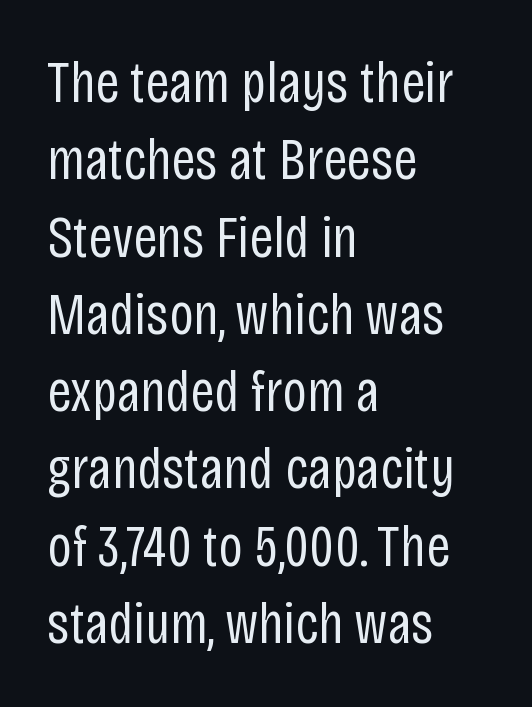
Is the stroke heavy? The answer is a plain regular-or-lighter. Students, note that the glyphs here touch the page at normal intervals. Spacing verdict: proportional, widths tailored to each character. The face used here is a sans, in the tradition of grotesques and geometrics. The rendering uses a moderate line-height, typical for paragraphs. This is the regular roman posture of the typeface.
